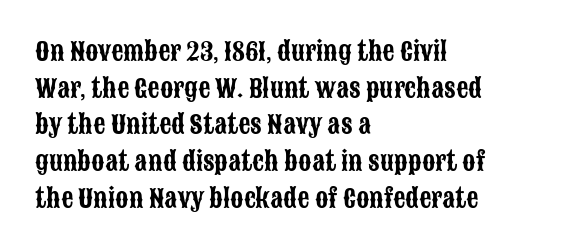
Q: Is the text italic (slanted)? A: No, it is upright.
Q: Is the text underlined? A: No.
Q: How is the paragraph aligned? A: Left-aligned.
Q: Is the spacing between letters normal or unusually wide? A: Normal.
Q: Is the spacing between lines tight, normal or loose? A: Normal.
